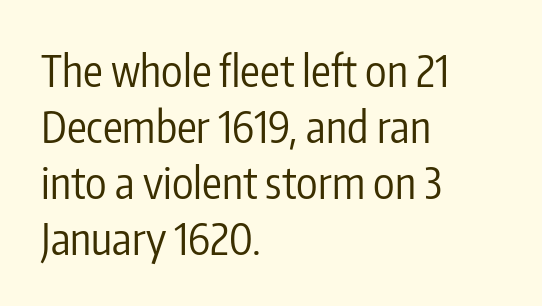
{"serif": "no", "italic": "no", "bold": "no", "weight": "regular", "width": "condensed", "stroke_contrast": "low", "x_height": "medium", "monospaced": "no", "underline": "no", "align": "left", "line_spacing": "normal", "line_spacing_ratio": 1.27, "letter_spacing": "normal", "letter_spacing_em": 0.0, "glyph_px": 44}
